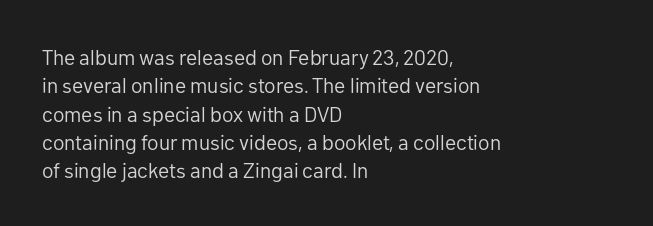
Q: Is the text bold? A: No.
Q: Is the text italic (slanted)? A: No, it is upright.
Q: Is the text underlined? A: No.
Q: How is the paragraph aligned? A: Left-aligned.
Q: Is the spacing between letters normal or unusually wide? A: Normal.
Q: Is the spacing between lines tight, normal or loose? A: Normal.
